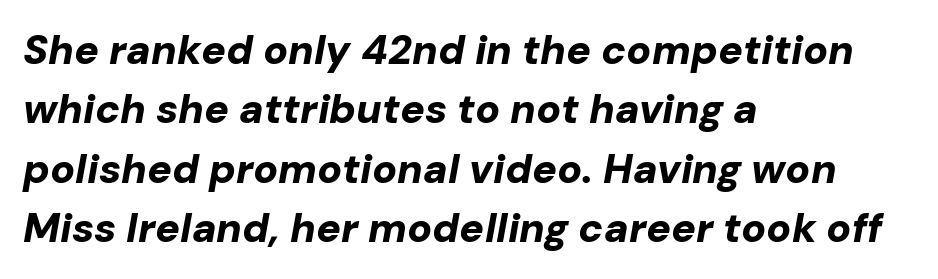
Underline: absent. Tracking here is standard; glyphs follow each other at the usual distance. The letters are slanted; this is an italic face. Chunky letters — that's bold for sure. These lines are rendered in a variable-pitch font. Short and long lines alike share a common starting point at left.
